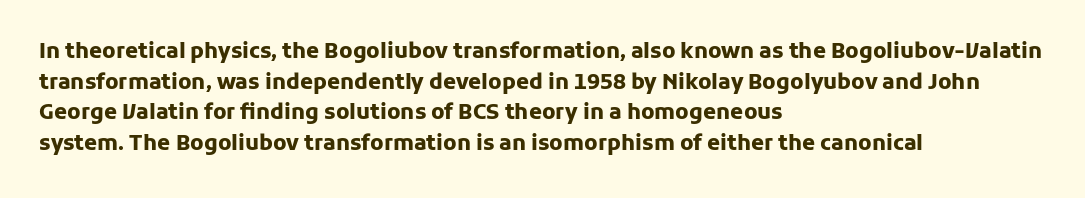
Q: Is the text bold? A: Yes.
Q: Is the text italic (slanted)? A: No, it is upright.
Q: Is the text underlined? A: No.
Q: How is the paragraph aligned? A: Left-aligned.
Q: Is the spacing between letters normal or unusually wide? A: Normal.
Q: Is the spacing between lines tight, normal or loose? A: Normal.
